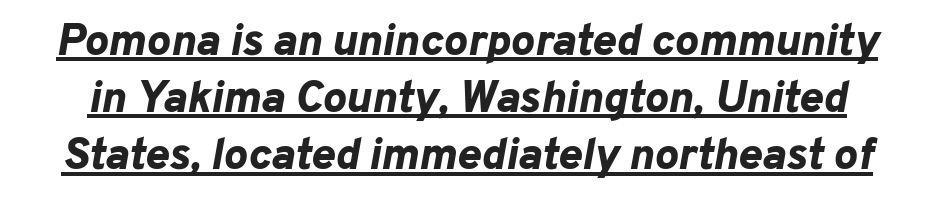
{"italic": "yes", "lean": "right", "slant_degrees": 10, "bold": "yes", "weight": "bold", "width": "normal", "stroke_contrast": "low", "x_height": "medium", "monospaced": "no", "underline": "yes", "line_spacing": "normal", "line_spacing_ratio": 1.27, "letter_spacing": "normal", "letter_spacing_em": 0.0, "glyph_px": 45}
